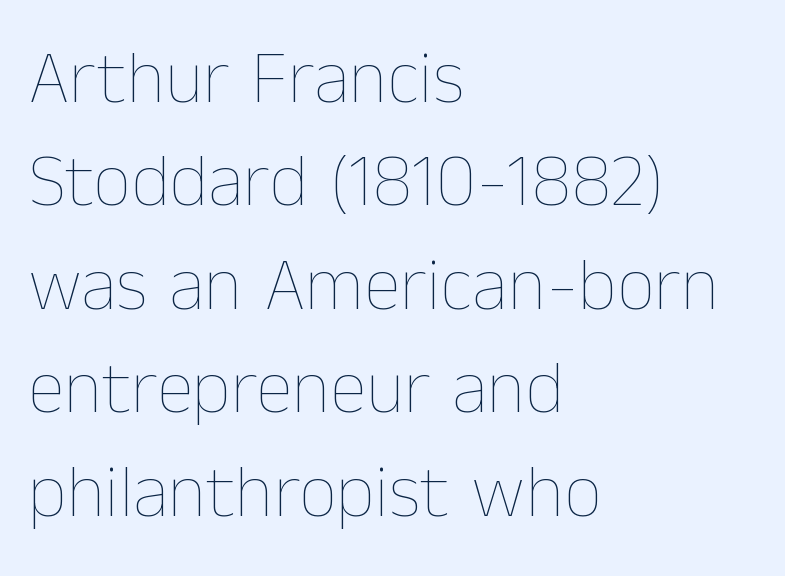
All the whitespace from short lines collects on the right. Each stroke keeps to a modest, everyday thickness or less. Leading matches the norm, producing a regular column. If you drew a line through each stem, it would be perfectly vertical. Do the characters align in a grid? No, the font is proportional.
